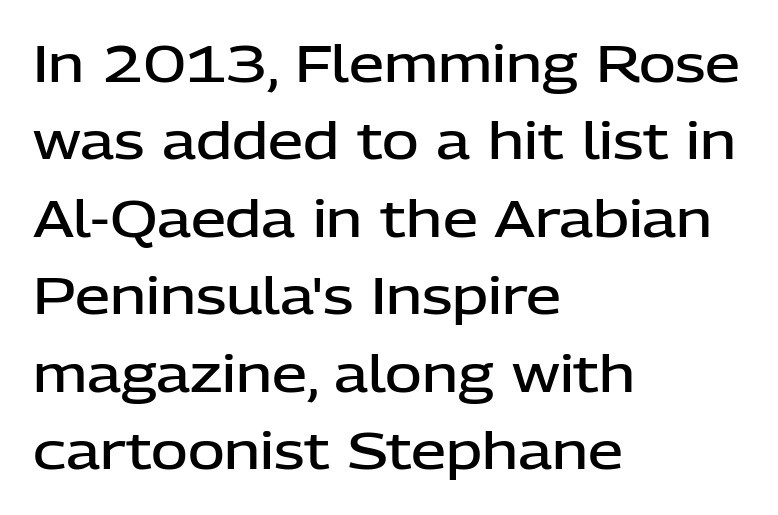
Q: Is the text bold? A: Semi-bold.
Q: Is the text italic (slanted)? A: No, it is upright.
Q: Is the typeface a serif or a sans-serif typeface? A: Sans-serif.
Q: Is the text underlined? A: No.
Q: How is the paragraph aligned? A: Left-aligned.
Q: Is the spacing between letters normal or unusually wide? A: Normal.
Q: Is the spacing between lines tight, normal or loose? A: Normal.
Q: Width (condensed, normal, or wide)? A: Normal.
Q: Stroke contrast? A: Low.
Q: x-height? A: Medium.
Q: Monospaced? A: No.
